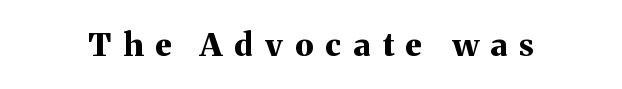
These lines were composed using upright roman letters. Note the varied advance widths — an 'i' is clearly narrower than an 'm'. Note: serifs present on the glyphs. Honestly, there is no underline to notice here at all. Weight check: bold — yes, fully. Compared with typical body copy, the letter spacing here is much looser.
